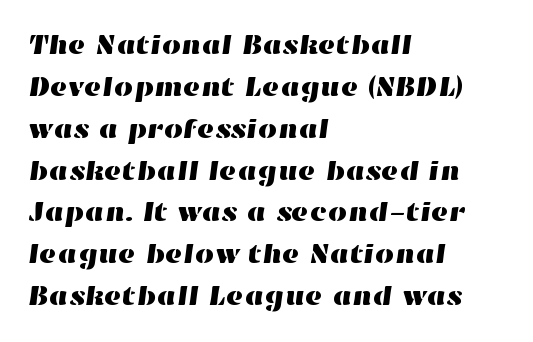
Q: Is the text underlined? A: No.
Q: How is the paragraph aligned? A: Left-aligned.
Q: Is the spacing between letters normal or unusually wide? A: Normal.
Q: Is the spacing between lines tight, normal or loose? A: Normal.
